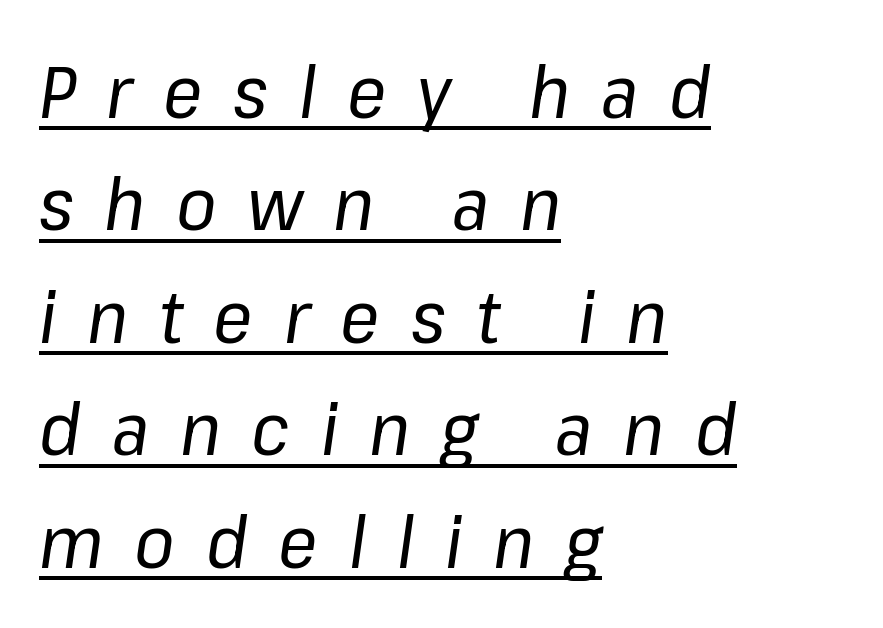
{"italic": "yes", "lean": "right", "slant_degrees": 8, "bold": "no", "weight": "regular", "width": "normal", "stroke_contrast": "low", "x_height": "medium", "monospaced": "no", "underline": "yes", "align": "left", "line_spacing": "normal", "line_spacing_ratio": 1.54, "letter_spacing": "wide", "letter_spacing_em": 0.42, "glyph_px": 73}
